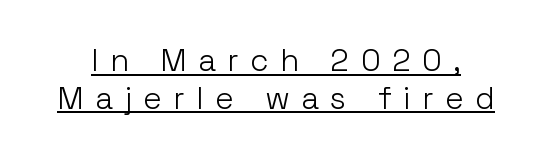
{"serif": "no", "italic": "no", "bold": "no", "weight": "light", "width": "normal", "stroke_contrast": "low", "x_height": "medium", "monospaced": "no", "underline": "yes", "line_spacing_ratio": 1.22, "letter_spacing": "wide", "letter_spacing_em": 0.37, "glyph_px": 31}
